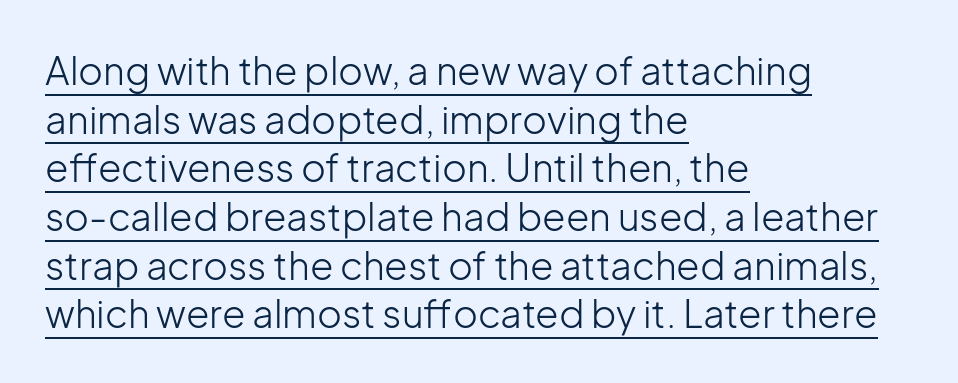
Upright lettering throughout. The typesetter chose a ragged-right arrangement here. A typographer would call this underscored text. The cut favours lightness, reaching ordinary text weight at its darkest.
